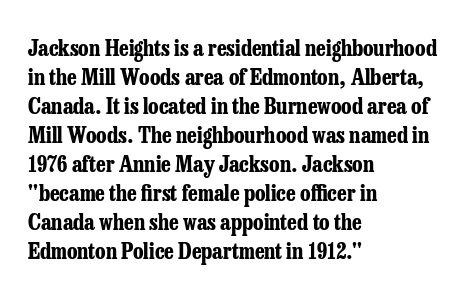
I'd describe the lettering as bold — thick and assertive. Line starts are locked; line ends wander. Nope, not italic — everything's standing straight. Only glyphs here, with clear space below each row.
